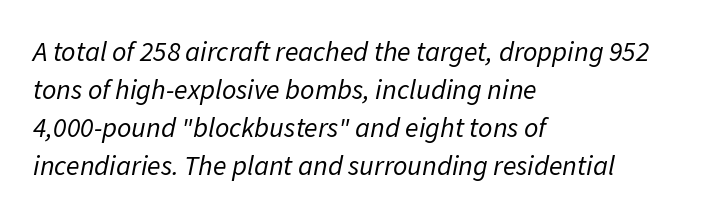
{"italic": "yes", "lean": "right", "slant_degrees": 11, "bold": "no", "weight": "regular", "width": "normal", "stroke_contrast": "low", "x_height": "medium", "monospaced": "no", "underline": "no", "align": "left", "line_spacing": "normal", "line_spacing_ratio": 1.36, "letter_spacing": "normal", "letter_spacing_em": 0.0, "glyph_px": 28}
